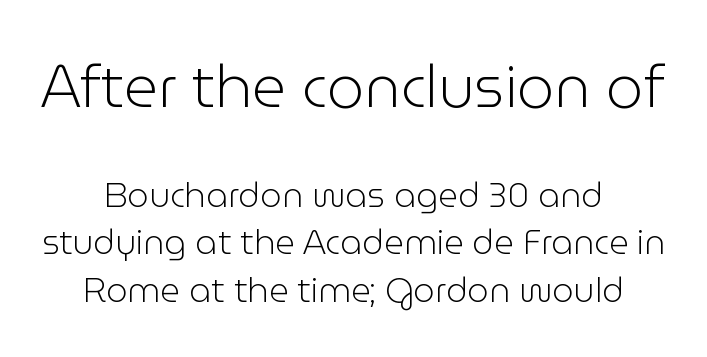
Do the characters align in a grid? No, the font is proportional. You could call the tracking neutral — neither tight nor loose. Casual observation: everything's sitting right in the middle. Rule under the text: the space is simply empty.
